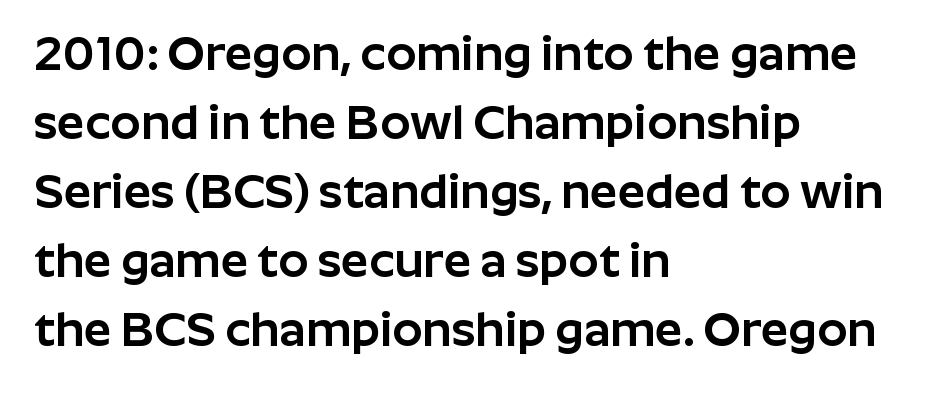
{"serif": "no", "italic": "no", "width": "normal", "stroke_contrast": "low", "x_height": "medium", "monospaced": "no", "underline": "no", "align": "left", "line_spacing": "normal", "line_spacing_ratio": 1.44, "letter_spacing": "normal", "letter_spacing_em": 0.0, "glyph_px": 48}
